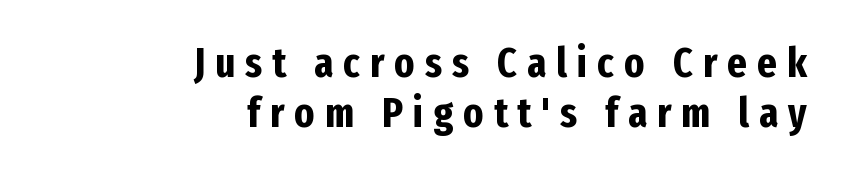
Tall strokes in this sample are plumb rather than angled. Substantial extra tracking has been applied to these lines. Each letter keeps its own natural width here, so spacing adapts to shape. Caption: bold face, heavy strokes.
